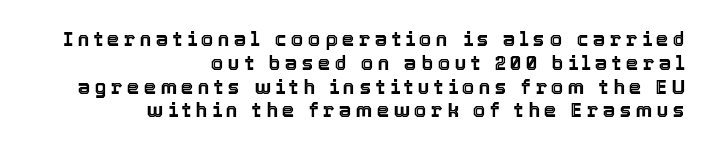
Q: Is the text italic (slanted)? A: No, it is upright.
Q: Is the text underlined? A: No.
Q: How is the paragraph aligned? A: Right-aligned.
Q: Is the spacing between letters normal or unusually wide? A: Unusually wide.
